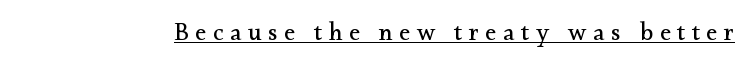
{"italic": "no", "bold": "no", "underline": "yes", "letter_spacing": "wide", "letter_spacing_em": 0.26, "glyph_px": 25}
